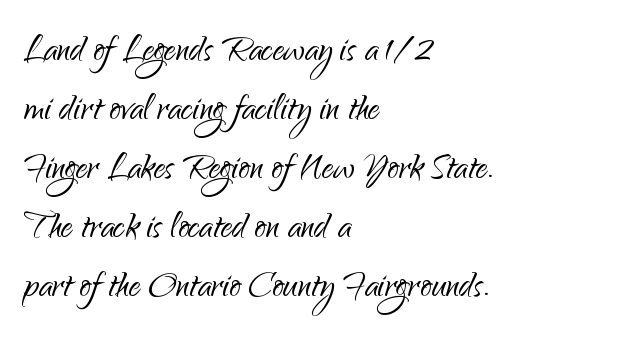
The image shows 46 px light sans-serif type; set left-aligned, normal line spacing (1.28x), normal letter spacing, not underlined; low stroke contrast and a small x-height.
